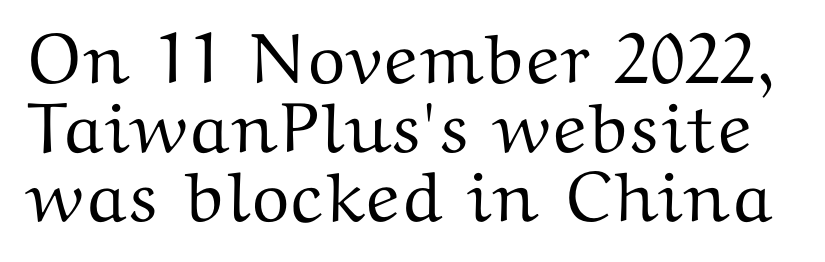
{"serif": "yes", "italic": "no", "width": "wide", "stroke_contrast": "medium", "x_height": "medium", "monospaced": "no", "underline": "no", "line_spacing": "tight", "line_spacing_ratio": 0.97, "letter_spacing": "normal", "letter_spacing_em": 0.0, "glyph_px": 71}
